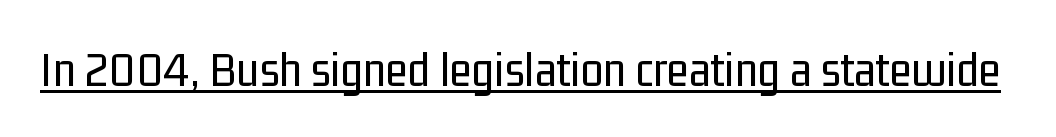
{"serif": "no", "italic": "no", "bold": "no", "weight": "regular", "width": "condensed", "stroke_contrast": "low", "x_height": "medium", "monospaced": "no", "underline": "yes", "letter_spacing": "normal", "letter_spacing_em": 0.0, "glyph_px": 51}
